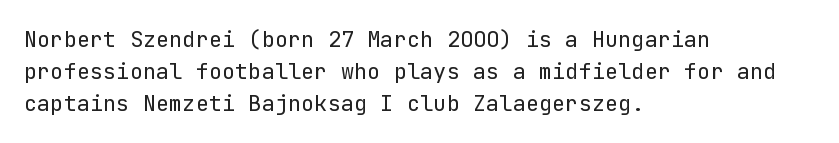
Weight: in the light-to-regular range. These lines keep a tight, regular rhythm from letter to letter. Any mark beneath the type? The region is blank. Left-aligned paragraph, ragged on the right. If you drew a line through each stem, it would be perfectly vertical. Honestly, the row spacing looks completely unremarkable.
